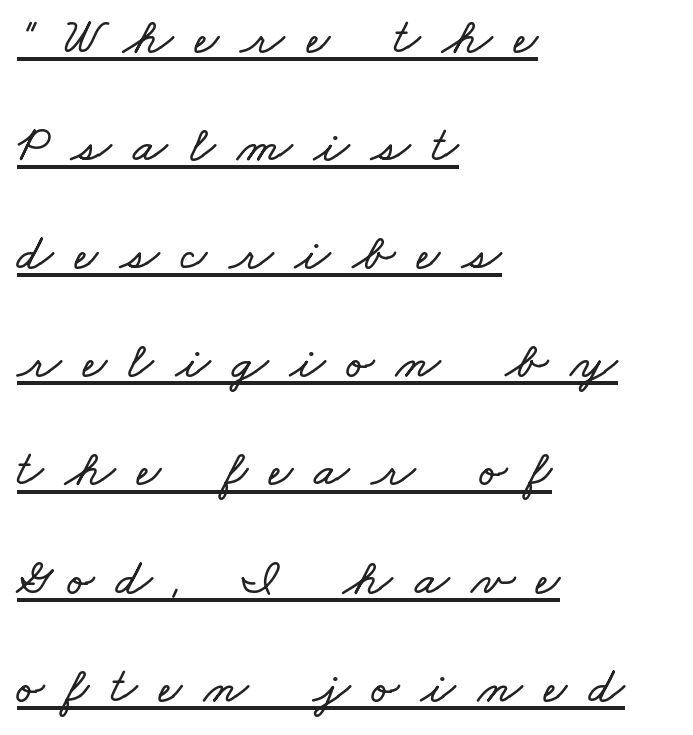
How would I describe the line gaps? Wide and relaxed. Varying glyph widths throughout — classic text-font behaviour. This rendering uses left alignment, leaving the right contour irregular. Compared with undecorated copy, this sample adds a rule below the words. How are the letters spaced? Widely, with obvious added tracking.
